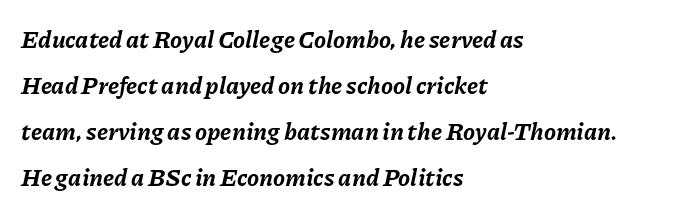
Q: Is the text bold? A: Yes.
Q: Is the text italic (slanted)? A: Yes, it leans right by about 11 degrees.
Q: Is the text underlined? A: No.
Q: How is the paragraph aligned? A: Left-aligned.
Q: Is the spacing between letters normal or unusually wide? A: Normal.
Q: Is the spacing between lines tight, normal or loose? A: Loose.
